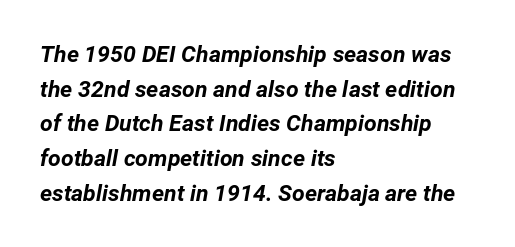
Q: Is the text bold? A: Yes.
Q: Is the text italic (slanted)? A: Yes, it leans right by about 12 degrees.
Q: Is the text underlined? A: No.
Q: How is the paragraph aligned? A: Left-aligned.
Q: Is the spacing between letters normal or unusually wide? A: Normal.
Q: Is the spacing between lines tight, normal or loose? A: Normal.
